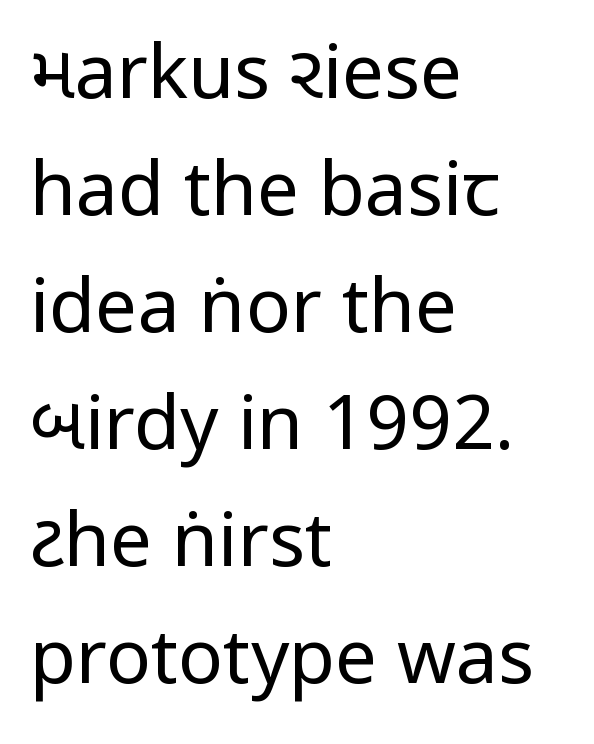
{"serif": "no", "italic": "no", "bold": "no", "weight": "regular", "width": "condensed", "stroke_contrast": "low", "underline": "no", "align": "left", "line_spacing": "normal", "line_spacing_ratio": 1.56, "letter_spacing": "normal", "letter_spacing_em": 0.0, "glyph_px": 75}
